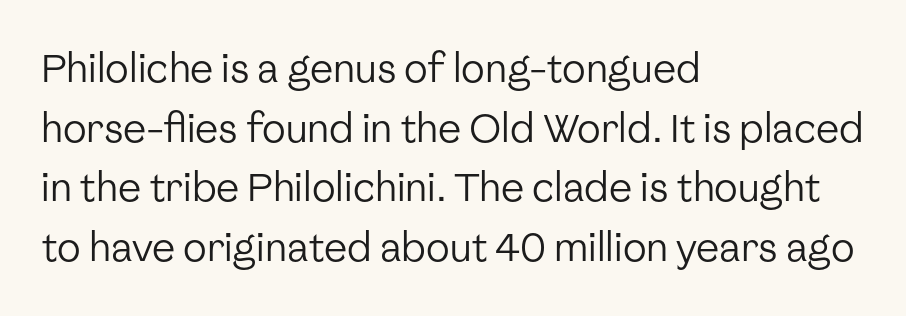
{"serif": "no", "italic": "no", "bold": "no", "weight": "regular", "width": "normal", "stroke_contrast": "low", "x_height": "medium", "monospaced": "no", "underline": "no", "align": "left", "line_spacing": "normal", "line_spacing_ratio": 1.53, "letter_spacing": "normal", "letter_spacing_em": 0.0, "glyph_px": 39}
